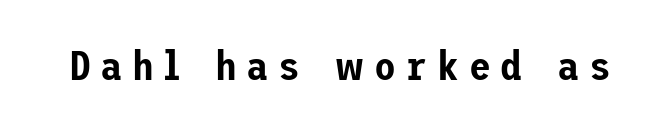
{"serif": "no", "italic": "no", "width": "normal", "stroke_contrast": "low", "x_height": "medium", "underline": "no", "letter_spacing": "wide", "letter_spacing_em": 0.24, "glyph_px": 40}
